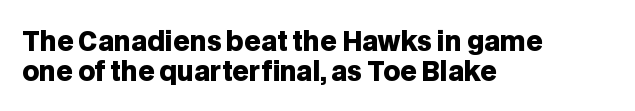
Q: Is the text bold? A: Yes.
Q: Is the text italic (slanted)? A: No, it is upright.
Q: Is the text underlined? A: No.
Q: How is the paragraph aligned? A: Left-aligned.
Q: Is the spacing between letters normal or unusually wide? A: Normal.
Q: Is the spacing between lines tight, normal or loose? A: Tight.
